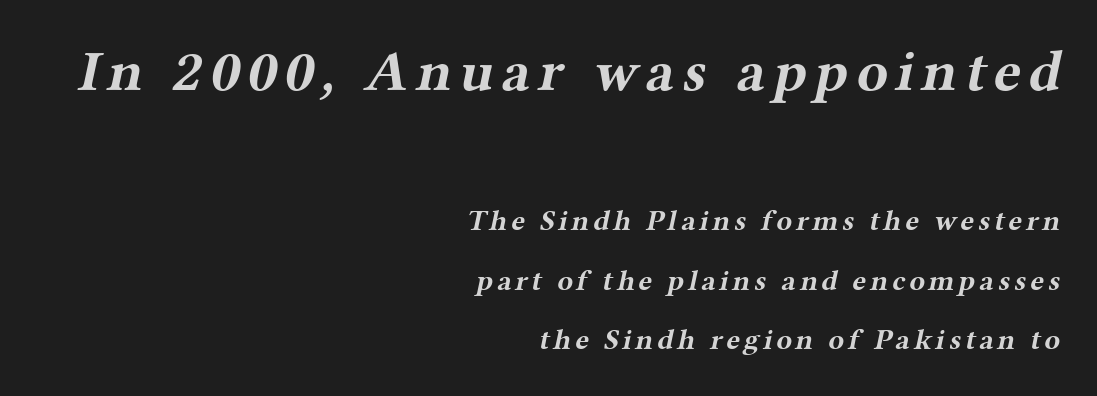
The image shows 58 px bold, wide serif type; set right-aligned, loose line spacing (2.06x), not underlined; the first (top) block is 2.0x larger; medium stroke contrast and a medium x-height.
